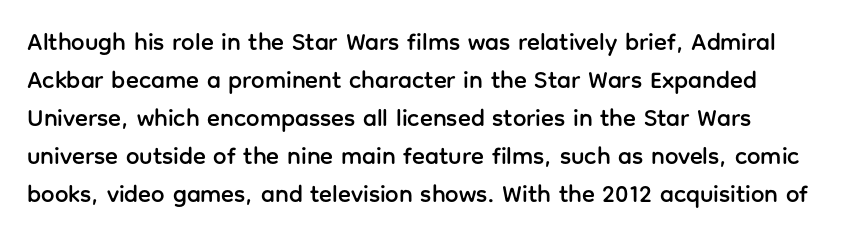
The specimen omits any rule beneath the text block's lines. Alignment: flush left. Italic? Not at all — the glyphs are vertical. The lines sit at an ordinary, default distance from one another. You could call the tracking neutral — neither tight nor loose.
